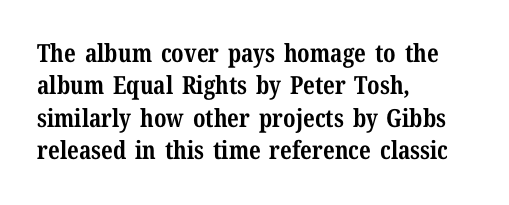
{"italic": "no", "bold": "yes", "underline": "no", "align": "left", "line_spacing": "normal", "line_spacing_ratio": 1.3, "letter_spacing": "normal", "letter_spacing_em": 0.0, "glyph_px": 25}
